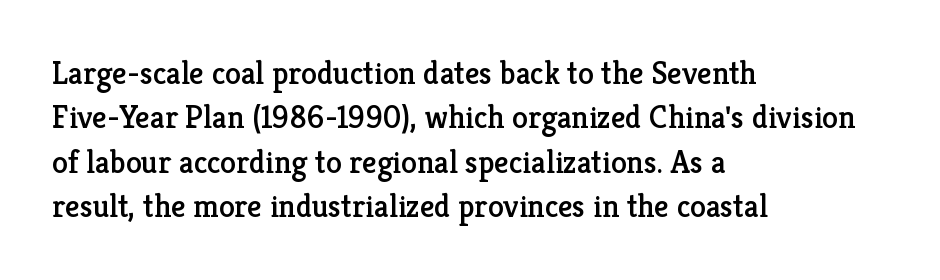
{"serif": "yes", "italic": "no", "width": "normal", "stroke_contrast": "low", "x_height": "medium", "monospaced": "no", "underline": "no", "align": "left", "line_spacing": "normal", "line_spacing_ratio": 1.39, "letter_spacing": "normal", "letter_spacing_em": 0.0, "glyph_px": 32}
